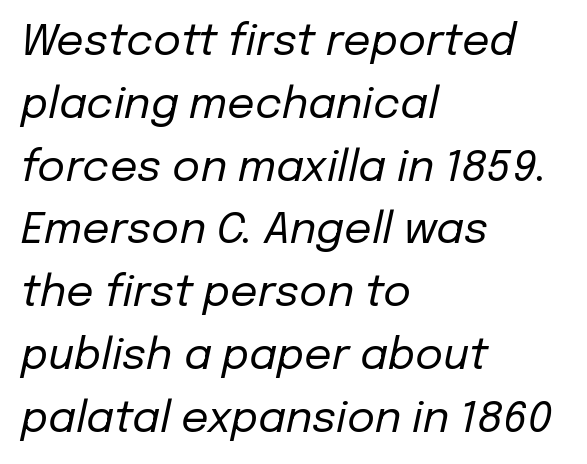
{"italic": "yes", "lean": "right", "slant_degrees": 12, "bold": "no", "weight": "regular", "width": "normal", "stroke_contrast": "low", "x_height": "medium", "monospaced": "no", "underline": "no", "align": "left", "line_spacing": "normal", "line_spacing_ratio": 1.46, "letter_spacing": "normal", "letter_spacing_em": 0.0, "glyph_px": 43}
